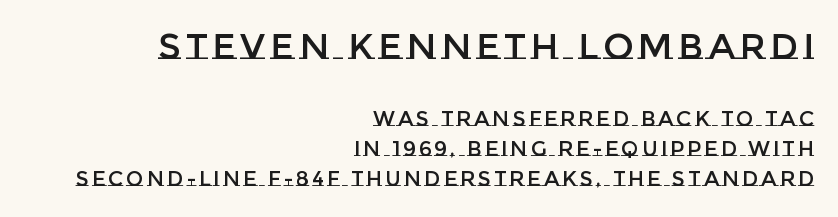
Q: Is the text italic (slanted)? A: No, it is upright.
Q: Is the text underlined? A: No.
Q: How is the paragraph aligned? A: Right-aligned.
Q: Is the spacing between lines tight, normal or loose? A: Normal.
Q: Which block of text is set in a larger size, the first (top) or the second (bottom)? A: The first (top) one.
Q: Width (condensed, normal, or wide)? A: Normal.
Q: Stroke contrast? A: Low.
Q: x-height? A: Large.
Q: Monospaced? A: No.
